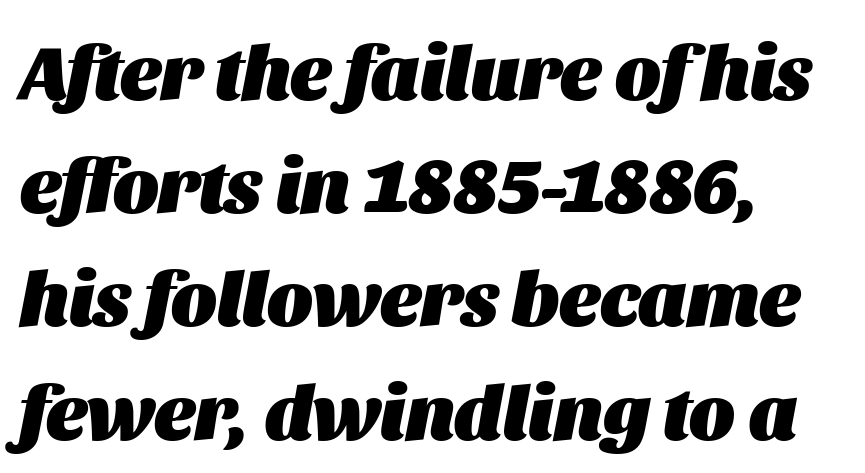
Q: Is the text bold? A: Yes.
Q: Is the text italic (slanted)? A: Yes, it leans right by about 11 degrees.
Q: Is the text underlined? A: No.
Q: How is the paragraph aligned? A: Left-aligned.
Q: Is the spacing between letters normal or unusually wide? A: Normal.
Q: Is the spacing between lines tight, normal or loose? A: Normal.
Q: Width (condensed, normal, or wide)? A: Normal.
Q: Stroke contrast? A: Medium.
Q: x-height? A: Large.
Q: Monospaced? A: No.
